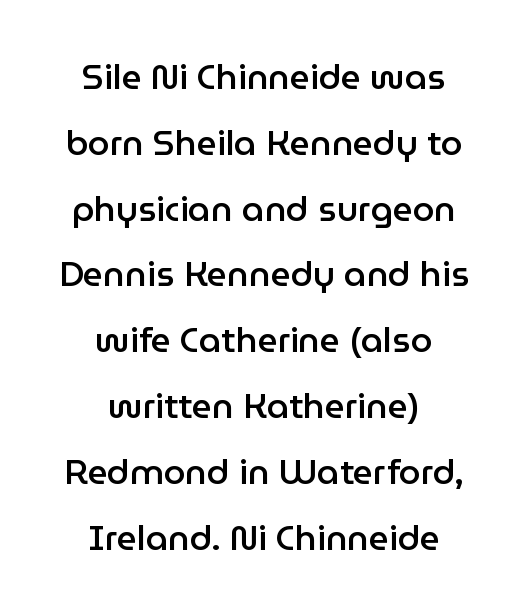
Q: Is the text bold? A: Semi-bold.
Q: Is the text italic (slanted)? A: No, it is upright.
Q: Is the typeface a serif or a sans-serif typeface? A: Sans-serif.
Q: Is the text underlined? A: No.
Q: How is the paragraph aligned? A: Centered.
Q: Is the spacing between letters normal or unusually wide? A: Normal.
Q: Width (condensed, normal, or wide)? A: Normal.
Q: Stroke contrast? A: Low.
Q: x-height? A: Medium.
Q: Monospaced? A: No.
